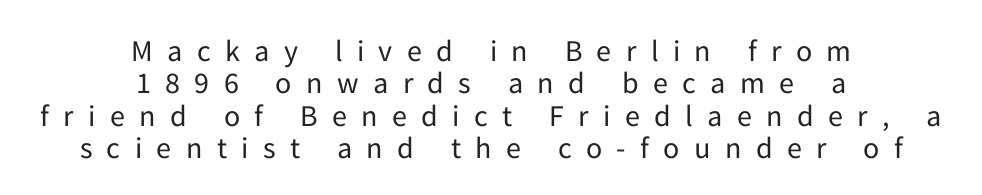
No feet cap the strokes, marking this as sans-serif type. The paragraph shown floats in the horizontal middle. Each stroke keeps to a modest, everyday thickness or less. Posture: straight, roman, zero tilt. Honestly, the rows look squashed on top of each other. The strip under each line holds only bare page.
